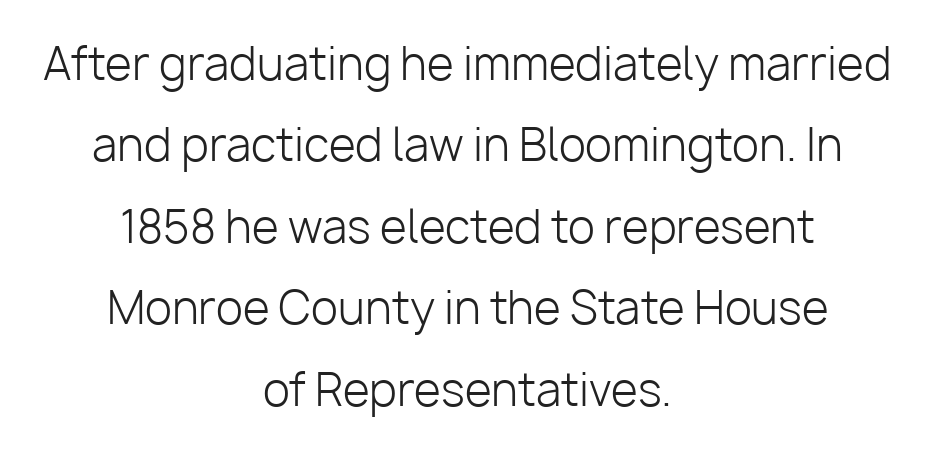
Q: Is the text bold? A: No.
Q: Is the text italic (slanted)? A: No, it is upright.
Q: Is the typeface a serif or a sans-serif typeface? A: Sans-serif.
Q: Is the text underlined? A: No.
Q: How is the paragraph aligned? A: Centered.
Q: Is the spacing between letters normal or unusually wide? A: Normal.
Q: Width (condensed, normal, or wide)? A: Normal.
Q: Stroke contrast? A: Low.
Q: x-height? A: Medium.
Q: Monospaced? A: No.
